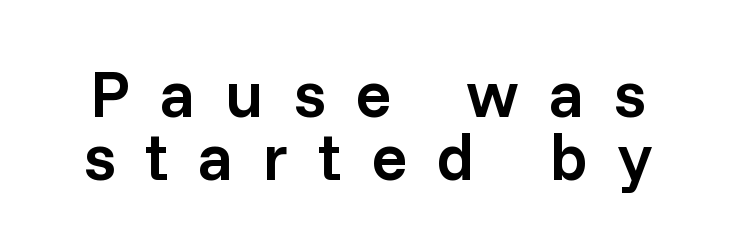
Reading down the column, the eye jumps only a short way to each next line. Check where the strokes stop: nothing finishes them off — pure sans. Note the varied advance widths — an 'i' is clearly narrower than an 'm'. The type sits square on the baseline with zero lean. The baseline area is clear.
